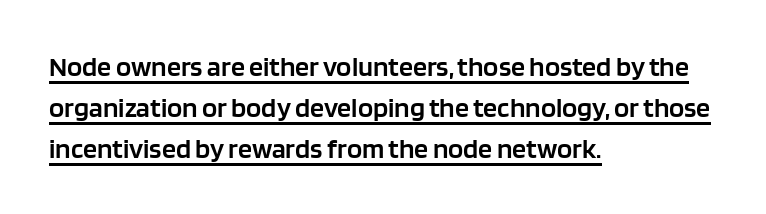
{"serif": "no", "italic": "no", "bold": "semi", "weight": "semibold", "width": "normal", "stroke_contrast": "low", "x_height": "large", "monospaced": "no", "underline": "yes", "align": "left", "line_spacing": "normal", "line_spacing_ratio": 1.46, "letter_spacing": "normal", "letter_spacing_em": 0.0, "glyph_px": 28}
